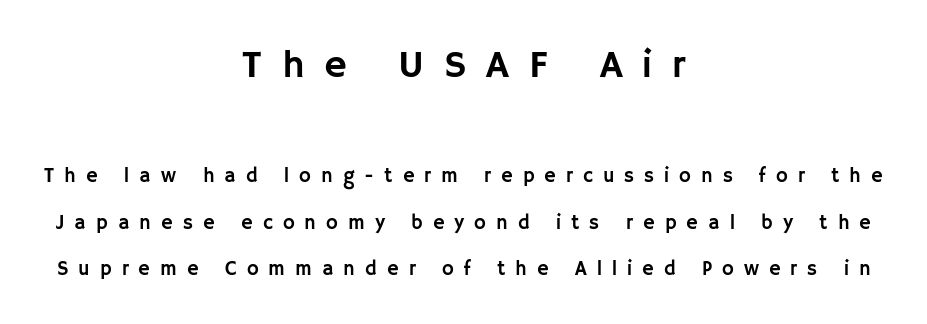
{"serif": "no", "italic": "no", "width": "normal", "stroke_contrast": "low", "x_height": "large", "monospaced": "no", "underline": "no", "align": "center", "line_spacing": "loose", "line_spacing_ratio": 2.33, "letter_spacing": "wide", "letter_spacing_em": 0.5, "larger_block": "first", "size_ratio": 1.95, "glyph_px": 39}
